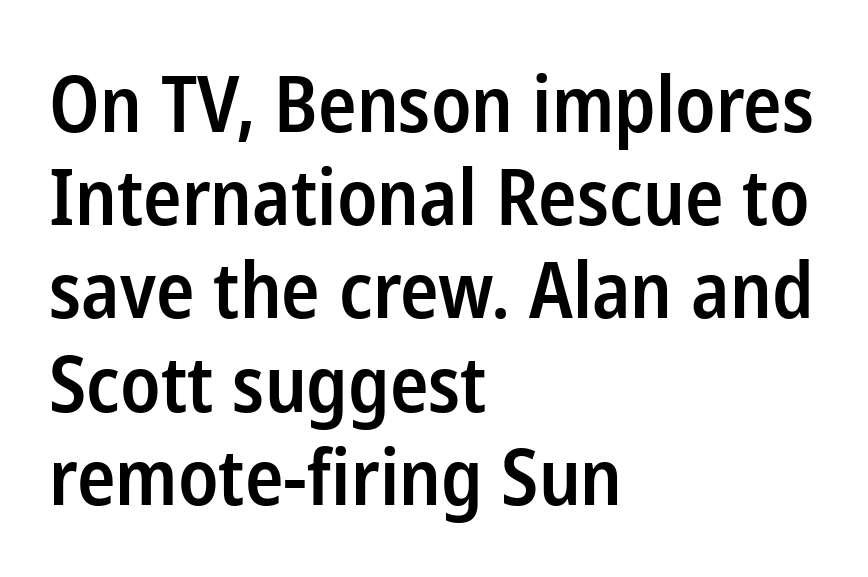
Summary of weight: moderately heavy, a semibold. Nope, not italic — everything's standing straight. Nothing unusual about the tracking: characters are spaced as the font intends. The area under the type is left untouched. Serifs: no, the terminals of the letterforms are clean.
